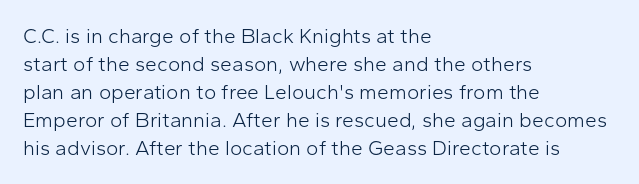
{"italic": "no", "bold": "no", "underline": "no", "align": "left", "line_spacing": "normal", "line_spacing_ratio": 1.33, "letter_spacing": "normal", "letter_spacing_em": 0.0, "glyph_px": 21}
